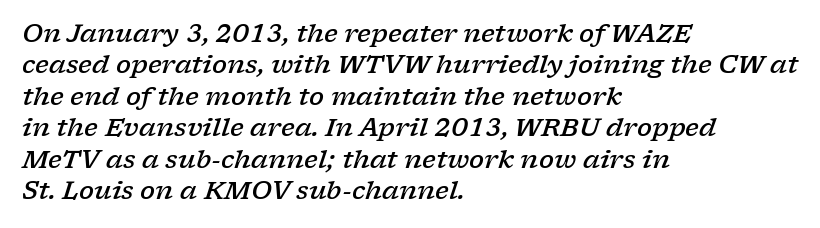
Q: Is the text bold? A: Semi-bold.
Q: Is the text italic (slanted)? A: Yes, it leans right by about 17 degrees.
Q: Is the text underlined? A: No.
Q: How is the paragraph aligned? A: Left-aligned.
Q: Is the spacing between letters normal or unusually wide? A: Normal.
Q: Is the spacing between lines tight, normal or loose? A: Normal.
